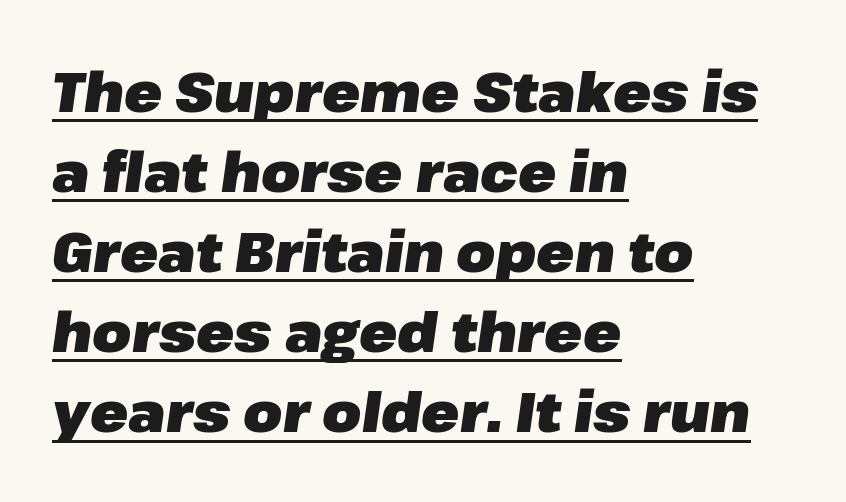
Look at the tracking — it's just the regular setting, nothing added. The passage shown is typed in a proportional face where columns would drift. In designer terms, the underline attribute is active on this setting. This is heavy type, rendered in bold. There's an unmistakable incline to the writing here. Each line starts at the same left margin while the right side varies.
